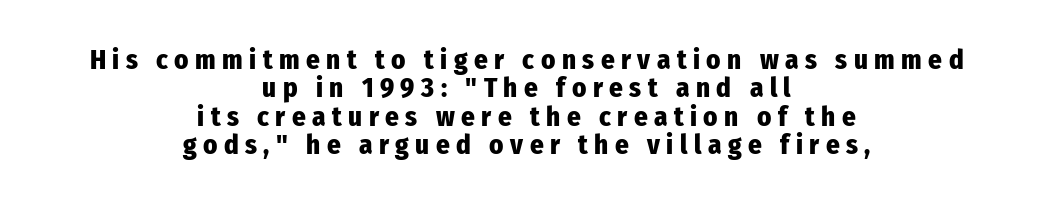
The image shows 27 px bold type, upright; set centered, tight line spacing (1.05x), unusually wide letter spacing (+0.24 em), not underlined.
